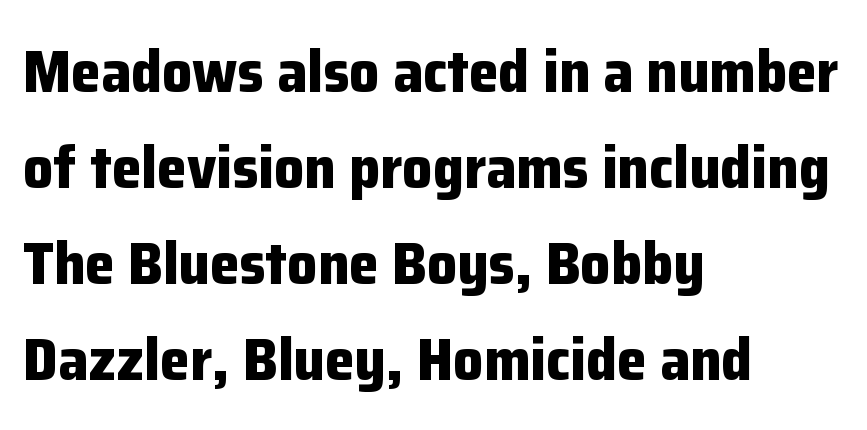
Tracking here is standard; glyphs follow each other at the usual distance. Font category for this specimen: sans-serif. These lines are rendered in a variable-pitch font. This is heavy type, rendered in bold.
